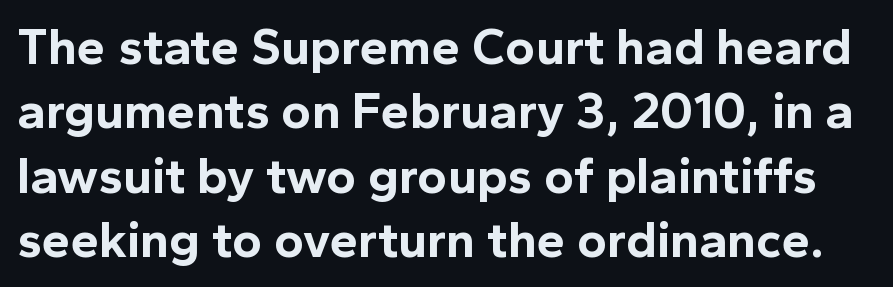
Q: Is the text bold? A: Yes.
Q: Is the text italic (slanted)? A: No, it is upright.
Q: Is the typeface a serif or a sans-serif typeface? A: Sans-serif.
Q: Is the text underlined? A: No.
Q: Is the spacing between letters normal or unusually wide? A: Normal.
Q: Is the spacing between lines tight, normal or loose? A: Normal.
Q: Width (condensed, normal, or wide)? A: Normal.
Q: x-height? A: Medium.
Q: Monospaced? A: No.
